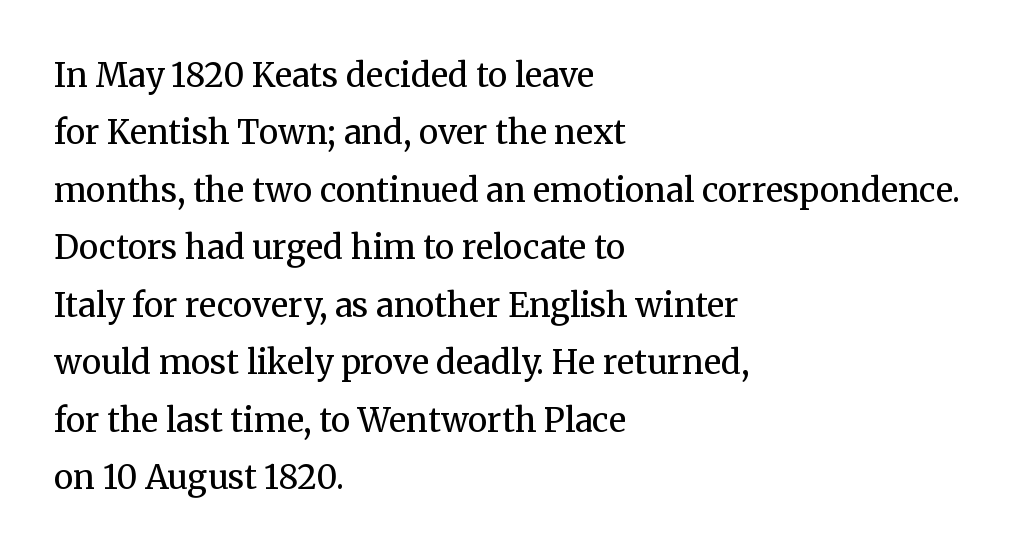
{"serif": "yes", "italic": "no", "bold": "no", "weight": "regular", "width": "normal", "stroke_contrast": "medium", "x_height": "medium", "monospaced": "no", "underline": "no", "align": "left", "line_spacing_ratio": 1.74, "letter_spacing": "normal", "letter_spacing_em": 0.0, "glyph_px": 33}
